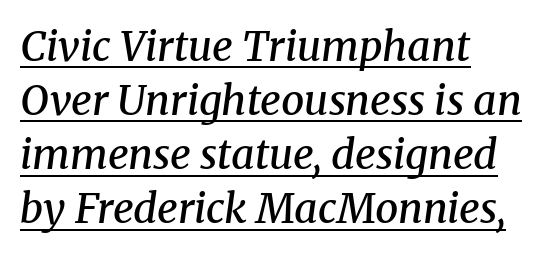
{"serif": "yes", "italic": "yes", "lean": "right", "slant_degrees": 8, "bold": "semi", "weight": "semibold", "width": "normal", "stroke_contrast": "medium", "x_height": "medium", "monospaced": "no", "underline": "yes", "align": "left", "line_spacing": "normal", "line_spacing_ratio": 1.32, "letter_spacing": "normal", "letter_spacing_em": 0.0, "glyph_px": 41}
